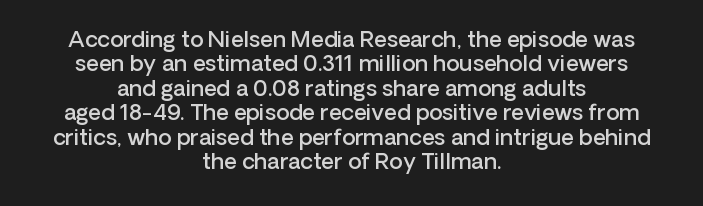
{"italic": "no", "bold": "semi", "underline": "no", "align": "center", "line_spacing": "tight", "line_spacing_ratio": 1.11, "letter_spacing": "normal", "letter_spacing_em": 0.0, "glyph_px": 22}
